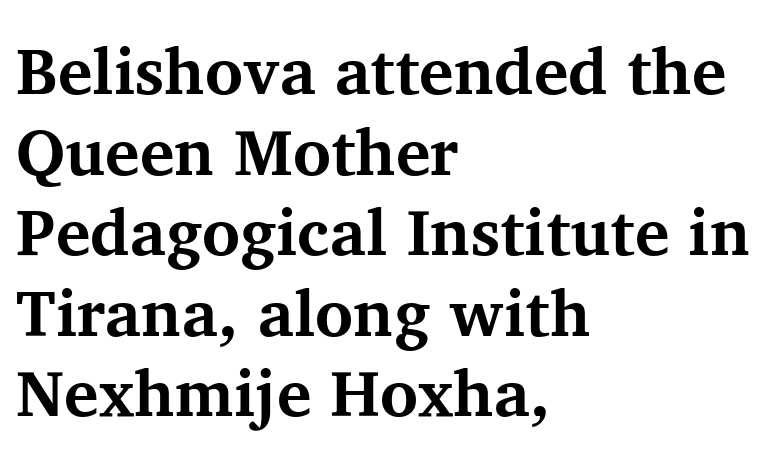
Q: Is the text bold? A: Yes.
Q: Is the text italic (slanted)? A: No, it is upright.
Q: Is the typeface a serif or a sans-serif typeface? A: Serif.
Q: Is the text underlined? A: No.
Q: How is the paragraph aligned? A: Left-aligned.
Q: Is the spacing between letters normal or unusually wide? A: Normal.
Q: Width (condensed, normal, or wide)? A: Normal.
Q: Stroke contrast? A: Medium.
Q: x-height? A: Medium.
Q: Monospaced? A: No.
